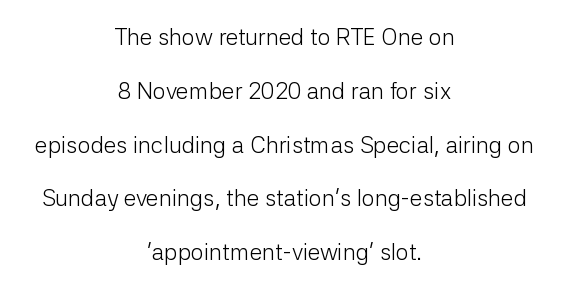
The image shows 23 px text type, upright; set centered, loose line spacing (2.34x), normal letter spacing, not underlined.
